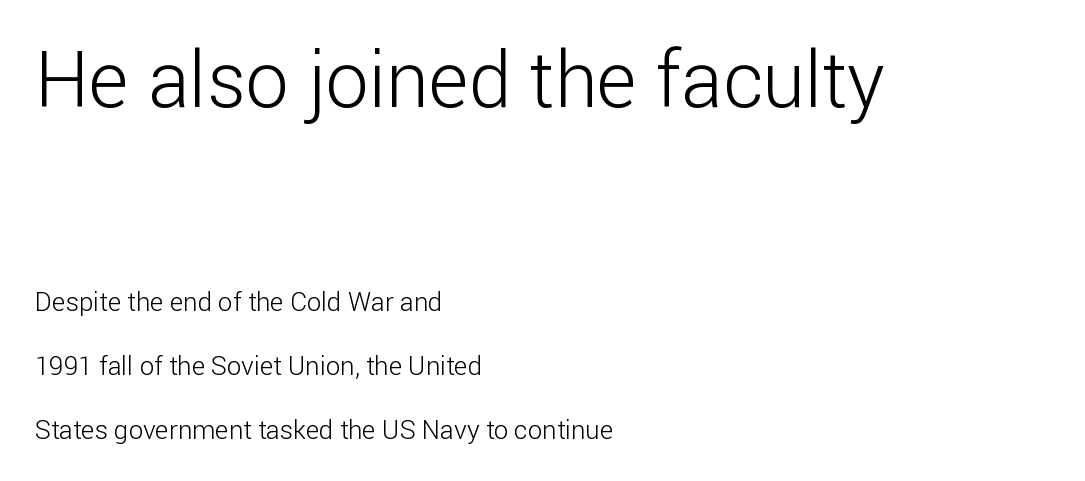
The earlier block is typeset at a bigger size than the later block. Do the characters align in a grid? No, the font is proportional. Bold? No — there's no thickening of the strokes. Leftover space on each line is placed entirely after the last word. Spacing between characters is what you'd get straight out of the box. In terms of posture, this sample is upright.
